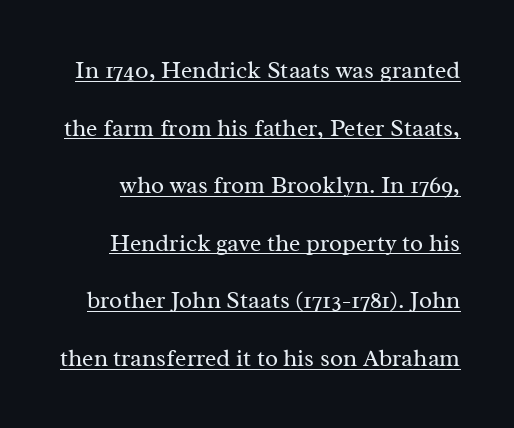
Words appear dense and cohesive because spacing is normal. Successive baselines arrive slowly, with a big drop between each. The sample's only ornament is a line tracing under the words. Quick note: not italic, upright.
